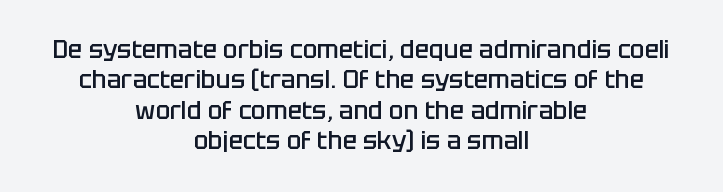
Q: Is the text bold? A: Semi-bold.
Q: Is the text italic (slanted)? A: No, it is upright.
Q: Is the text underlined? A: No.
Q: How is the paragraph aligned? A: Centered.
Q: Is the spacing between letters normal or unusually wide? A: Normal.
Q: Is the spacing between lines tight, normal or loose? A: Normal.
